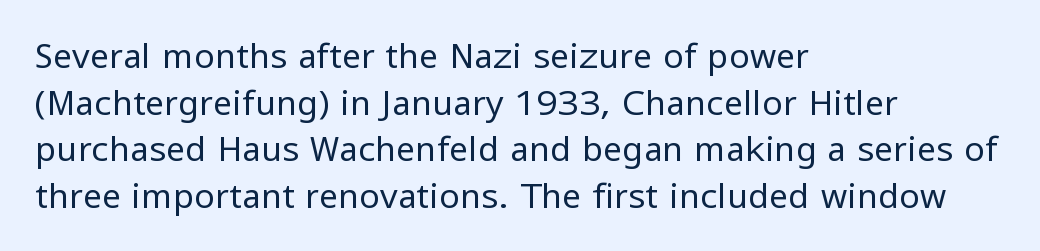
Q: Is the text bold? A: No.
Q: Is the text italic (slanted)? A: No, it is upright.
Q: Is the typeface a serif or a sans-serif typeface? A: Sans-serif.
Q: Is the text underlined? A: No.
Q: How is the paragraph aligned? A: Left-aligned.
Q: Is the spacing between letters normal or unusually wide? A: Normal.
Q: Is the spacing between lines tight, normal or loose? A: Normal.
Q: Width (condensed, normal, or wide)? A: Normal.
Q: Stroke contrast? A: Low.
Q: x-height? A: Medium.
Q: Monospaced? A: No.
